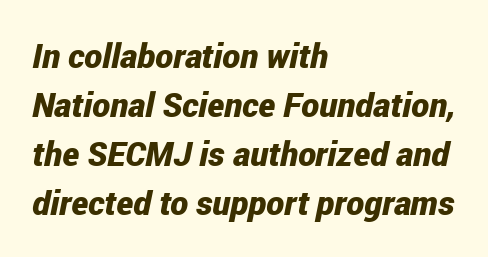
The letters sit at their default tracking, neither squeezed nor spread. There's an unmistakable incline to the writing here. Pretty heavy lettering here — definitely bold. This sample is left-justified, so line endings fall wherever the words run out. The string is rendered with underlining switched off. These lines are rendered in a variable-pitch font.
